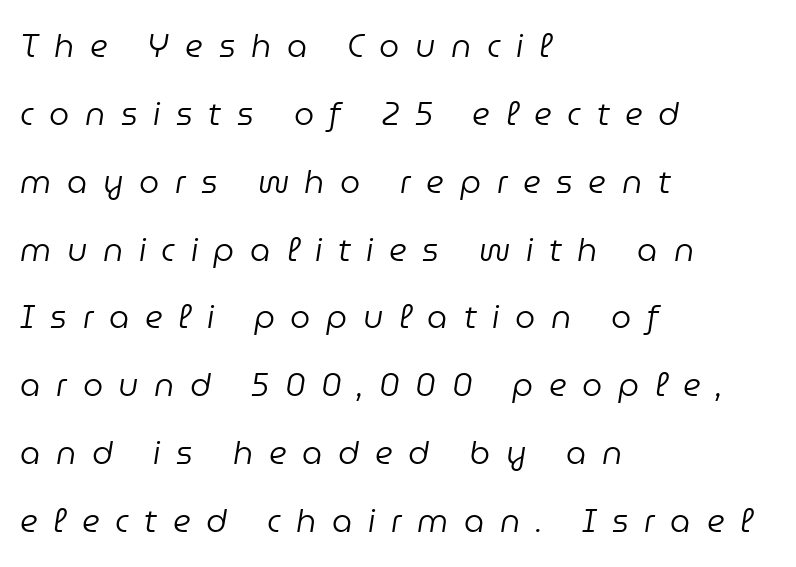
{"italic": "yes", "lean": "right", "slant_degrees": 9, "bold": "no", "weight": "regular", "width": "normal", "stroke_contrast": "low", "x_height": "medium", "monospaced": "no", "underline": "no", "align": "left", "line_spacing": "loose", "line_spacing_ratio": 2.12, "letter_spacing": "wide", "letter_spacing_em": 0.49, "glyph_px": 32}
